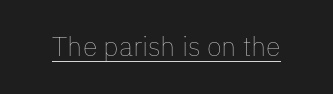
The image shows 27 px text type, upright; set normal letter spacing, underlined.
